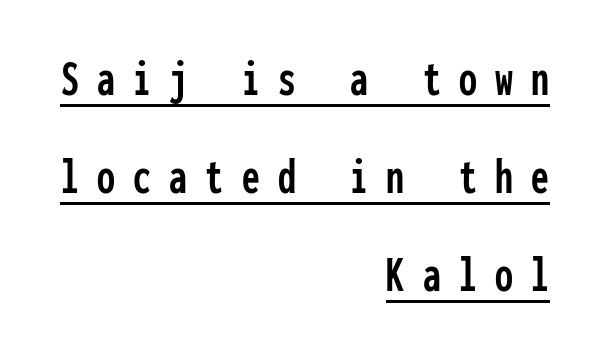
{"serif": "no", "italic": "no", "width": "condensed", "stroke_contrast": "low", "x_height": "medium", "monospaced": "yes", "underline": "yes", "align": "right", "line_spacing": "loose", "line_spacing_ratio": 1.92, "letter_spacing": "wide", "letter_spacing_em": 0.36, "glyph_px": 51}
